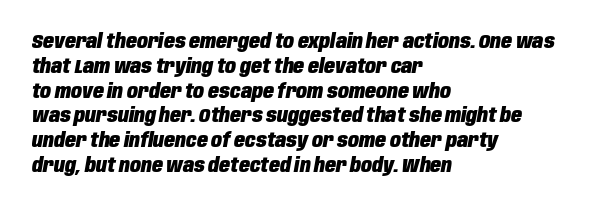
Inter-character spacing is left at the font's built-in metrics. The typesetting leans heavy: a genuine bold. The whole block is typeset with a tilt. Unmarked baselines from the first word to the last.
